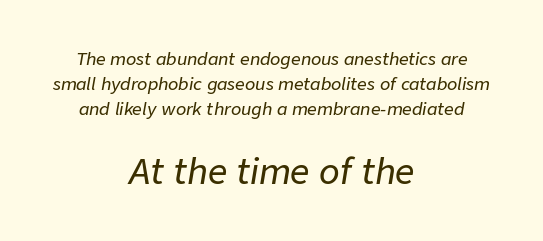
Q: Is the text italic (slanted)? A: Yes, it leans right by about 9 degrees.
Q: Is the text underlined? A: No.
Q: How is the paragraph aligned? A: Centered.
Q: Is the spacing between letters normal or unusually wide? A: Normal.
Q: Is the spacing between lines tight, normal or loose? A: Normal.
Q: Which block of text is set in a larger size, the first (top) or the second (bottom)? A: The second (bottom) one.
Q: Width (condensed, normal, or wide)? A: Normal.
Q: Stroke contrast? A: Low.
Q: x-height? A: Medium.
Q: Monospaced? A: No.
